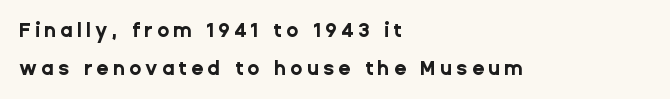
Q: Is the text bold? A: Yes.
Q: Is the text italic (slanted)? A: No, it is upright.
Q: Is the text underlined? A: No.
Q: How is the paragraph aligned? A: Left-aligned.
Q: Is the spacing between letters normal or unusually wide? A: Unusually wide.
Q: Is the spacing between lines tight, normal or loose? A: Loose.
